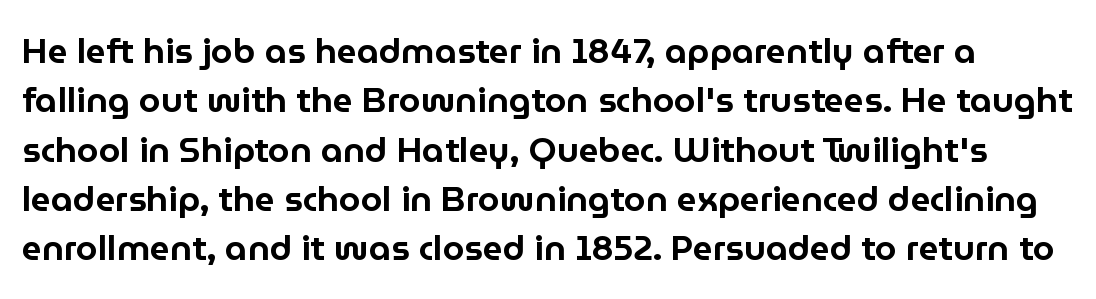
{"serif": "no", "italic": "no", "width": "normal", "stroke_contrast": "low", "x_height": "medium", "monospaced": "no", "underline": "no", "line_spacing": "normal", "line_spacing_ratio": 1.41, "letter_spacing": "normal", "letter_spacing_em": 0.0, "glyph_px": 35}
